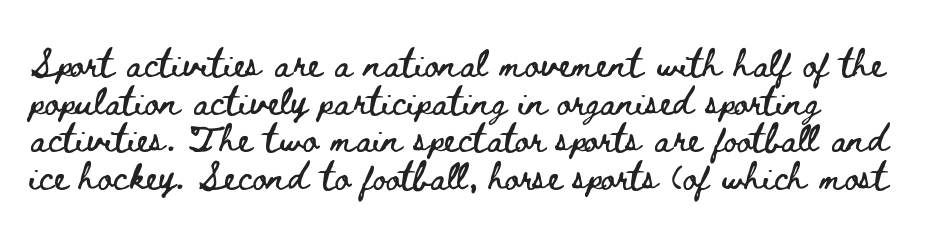
Q: Is the text underlined? A: No.
Q: Is the spacing between letters normal or unusually wide? A: Normal.
Q: Is the spacing between lines tight, normal or loose? A: Normal.
Q: Width (condensed, normal, or wide)? A: Wide.
Q: Stroke contrast? A: Low.
Q: x-height? A: Small.
Q: Monospaced? A: No.
